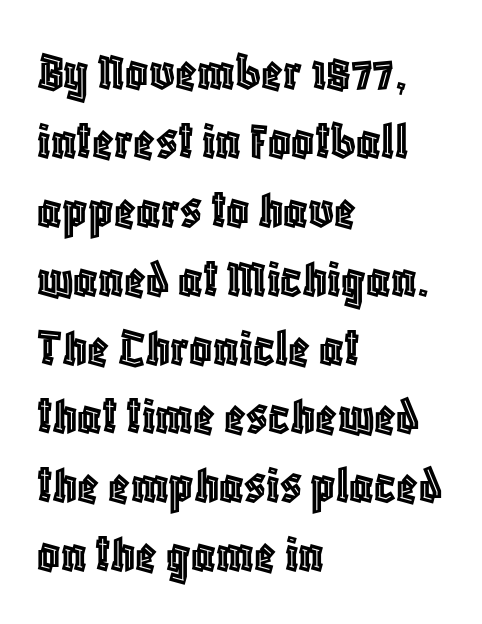
Ascenders rise straight up at ninety degrees. The rendering keeps characters at their native spacing. Letters rest on an invisible, unmarked baseline. Line beginnings align vertically; line endings do not. The face used here is proportionally spaced, like ordinary book or web type.
